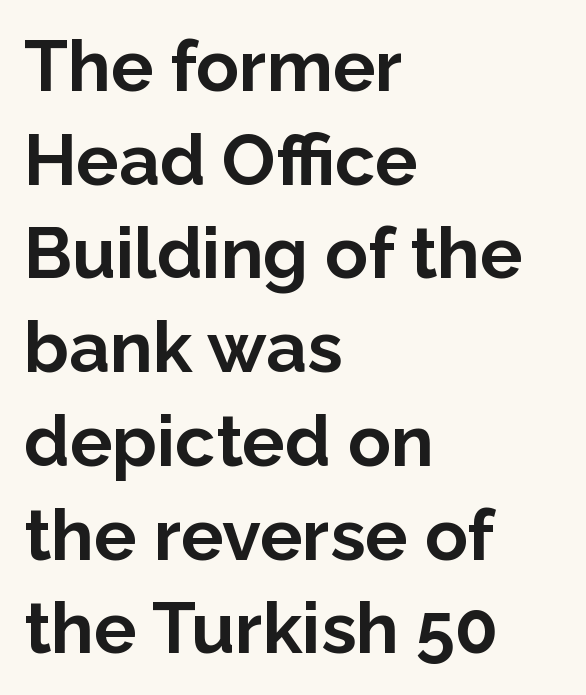
The image shows 71 px bold sans-serif type, upright; set left-aligned, normal line spacing (1.32x), normal letter spacing, not underlined; low stroke contrast and a medium x-height.
